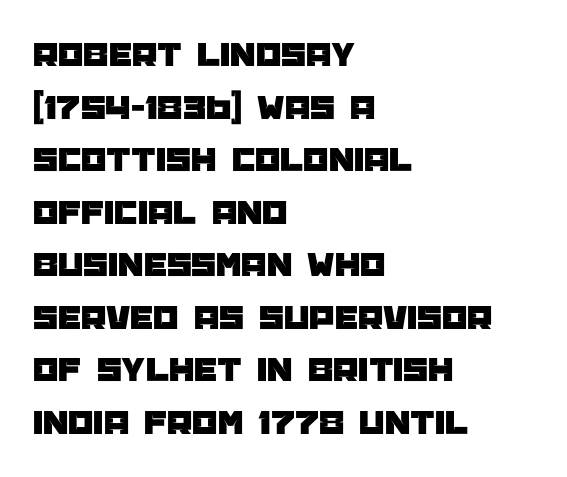
The image shows 36 px sans-serif type, upright; set left-aligned, normal line spacing (1.46x), normal letter spacing, not underlined; low stroke contrast and a large x-height.
